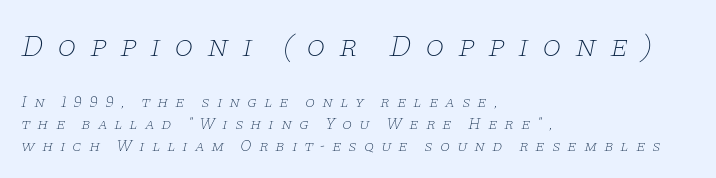
Q: Is the text bold? A: No.
Q: Is the text italic (slanted)? A: Yes, it leans right by about 11 degrees.
Q: Is the typeface a serif or a sans-serif typeface? A: Serif.
Q: Is the text underlined? A: No.
Q: How is the paragraph aligned? A: Left-aligned.
Q: Is the spacing between letters normal or unusually wide? A: Unusually wide.
Q: Is the spacing between lines tight, normal or loose? A: Normal.
Q: Which block of text is set in a larger size, the first (top) or the second (bottom)? A: The first (top) one.
Q: Width (condensed, normal, or wide)? A: Wide.
Q: Stroke contrast? A: Low.
Q: x-height? A: Large.
Q: Monospaced? A: No.
